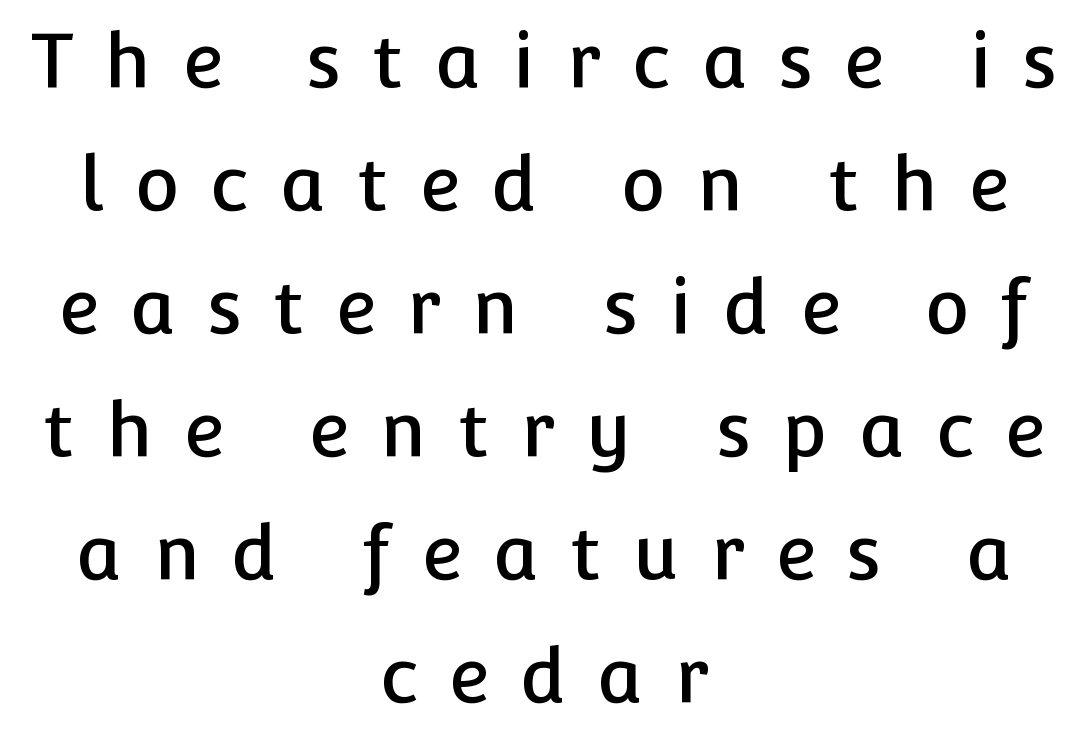
Alignment: centered. If you drew a line through each stem, it would be perfectly vertical. The rendering inserts visible extra space after every character. The face used here is proportionally spaced, like ordinary book or web type.
